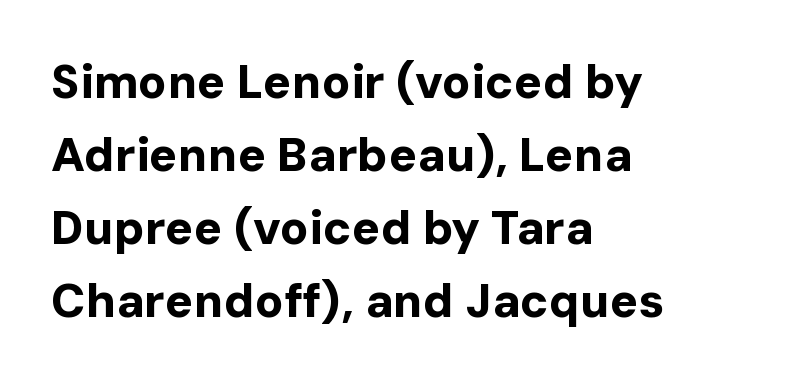
This sample keeps an unexceptional amount of space between lines. Horizontally, the lines are justified to the leading edge only. Here the designer chose a conventional face with non-uniform glyph widths. The glyphs in this specimen are sans serif. Quick note: not italic, upright.
